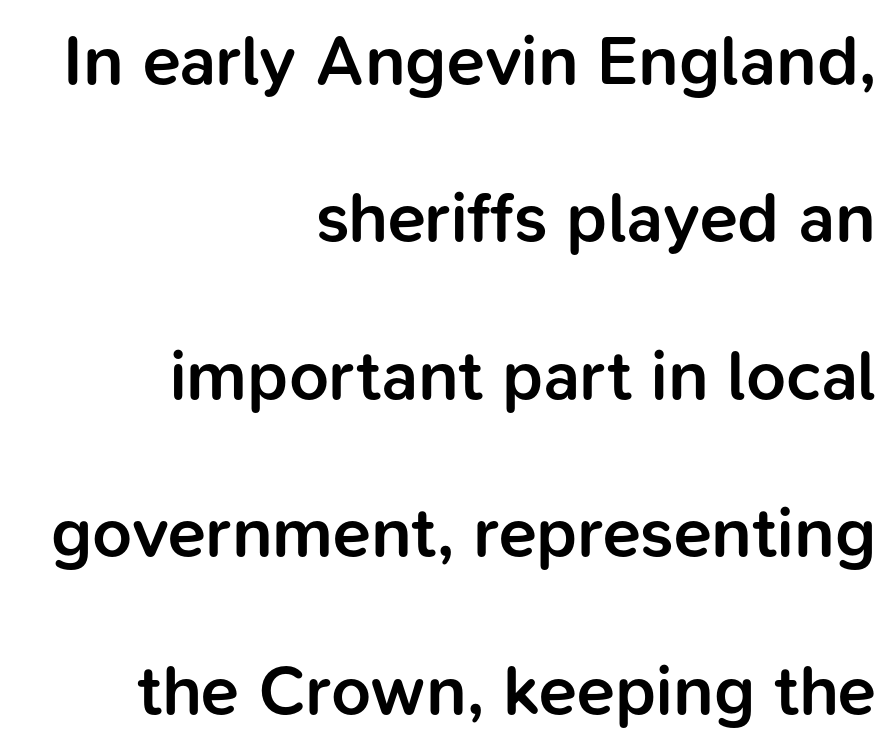
{"serif": "no", "italic": "no", "bold": "semi", "weight": "semibold", "width": "normal", "stroke_contrast": "low", "x_height": "medium", "monospaced": "no", "underline": "no", "align": "right", "line_spacing": "loose", "line_spacing_ratio": 2.25, "letter_spacing": "normal", "letter_spacing_em": 0.0, "glyph_px": 70}
